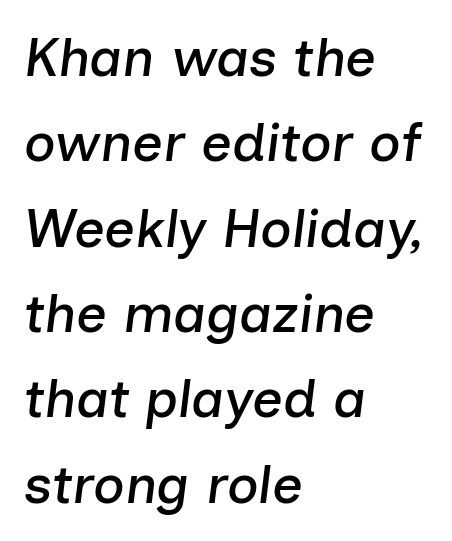
{"italic": "yes", "lean": "right", "slant_degrees": 7, "width": "normal", "stroke_contrast": "low", "x_height": "medium", "monospaced": "no", "underline": "no", "align": "left", "line_spacing": "normal", "line_spacing_ratio": 1.58, "letter_spacing": "normal", "letter_spacing_em": 0.0, "glyph_px": 54}
